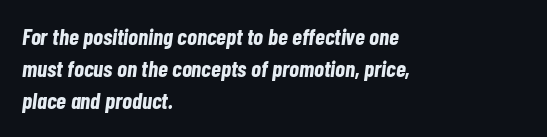
{"italic": "yes", "lean": "right", "slant_degrees": 7, "bold": "yes", "underline": "no", "align": "left", "line_spacing": "normal", "line_spacing_ratio": 1.4, "letter_spacing": "normal", "letter_spacing_em": 0.0, "glyph_px": 23}
